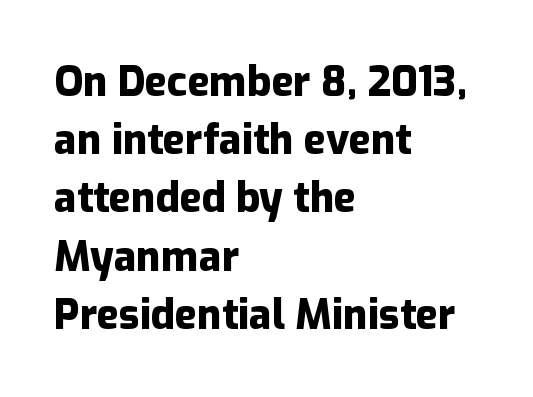
The image shows 41 px heavy sans-serif type, upright; set left-aligned, normal line spacing (1.42x), normal letter spacing, not underlined; low stroke contrast and a medium x-height.
